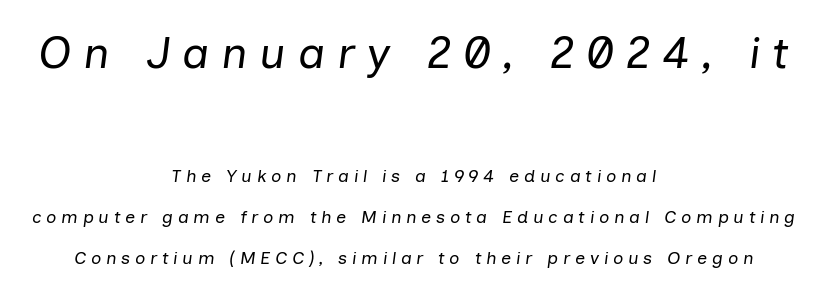
{"italic": "yes", "lean": "right", "slant_degrees": 7, "bold": "no", "weight": "regular", "width": "normal", "stroke_contrast": "low", "x_height": "medium", "monospaced": "no", "underline": "no", "align": "center", "line_spacing": "loose", "line_spacing_ratio": 2.29, "letter_spacing": "wide", "letter_spacing_em": 0.26, "larger_block": "first", "size_ratio": 2.5, "glyph_px": 45}
